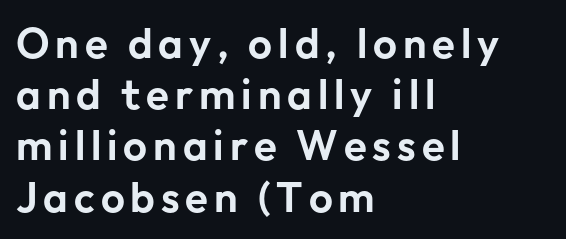
Q: Is the text italic (slanted)? A: No, it is upright.
Q: Is the typeface a serif or a sans-serif typeface? A: Sans-serif.
Q: Is the text underlined? A: No.
Q: How is the paragraph aligned? A: Left-aligned.
Q: Width (condensed, normal, or wide)? A: Normal.
Q: Stroke contrast? A: Low.
Q: x-height? A: Medium.
Q: Monospaced? A: No.
